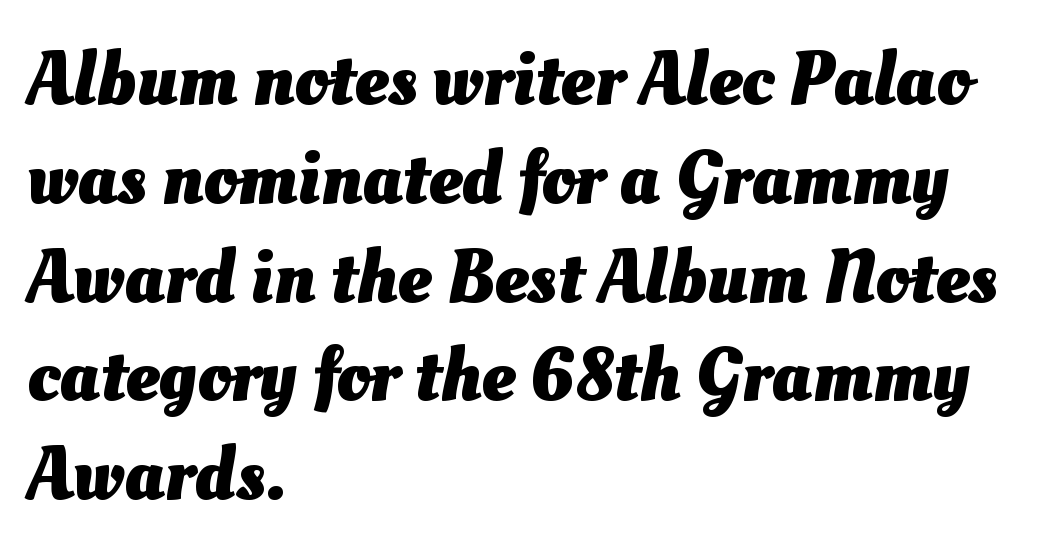
The image shows 76 px heavy type; set left-aligned, normal line spacing (1.3x), normal letter spacing, not underlined; medium stroke contrast and a small x-height.
